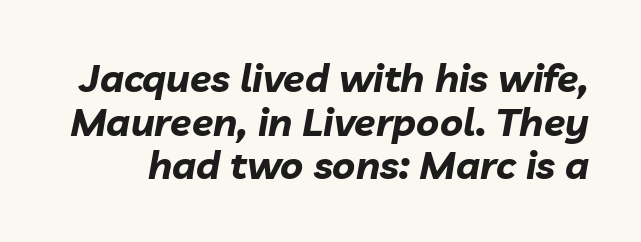
The image shows 39 px bold type, italic (leaning right); set tight line spacing (1.12x), normal letter spacing, not underlined; low stroke contrast and a medium x-height.
